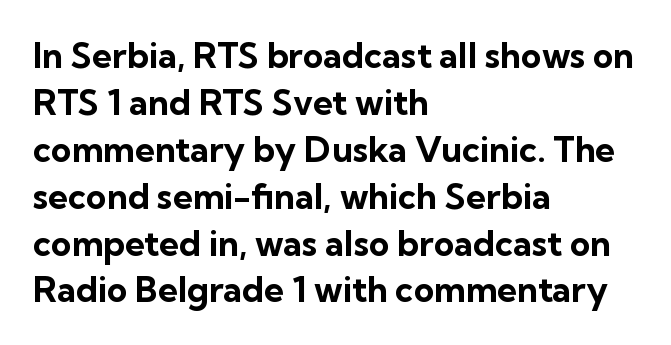
The image shows 35 px bold sans-serif type, upright; set left-aligned, normal line spacing (1.34x), normal letter spacing, not underlined; low stroke contrast and a medium x-height.
